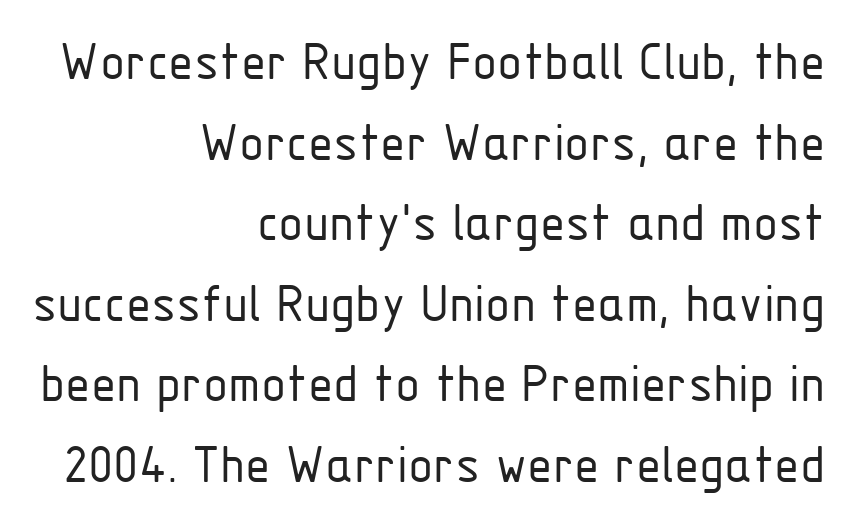
Descenders are the only things crossing below the line. The ragged edge is on the left, which tells us the setting is flush right. These lines are composed in type without serifs. Is this a heavy cut? Hardly; it is regular or lighter.
